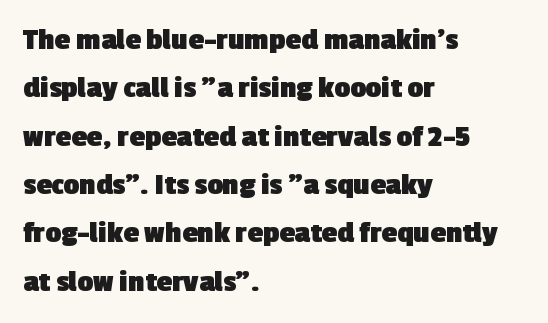
Words float on clear page, feet unadorned. A full-strength bold gives these letters their thick strokes. The space between consecutive lines is moderate. Inter-character spacing is left at the font's built-in metrics. Here the designer chose a conventional face with non-uniform glyph widths.
